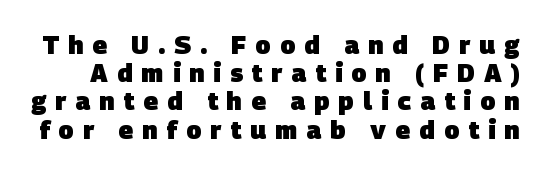
The type is letterspaced generously, with wide tracking. The characters look thick and weighty, a clear bold. The baseline area is clear. Horizontal bands of white between lines are thin slivers.
